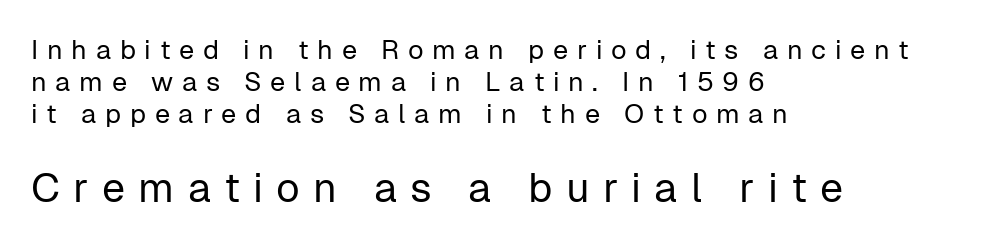
The image shows 41 px regular-weight sans-serif type, upright; set left-aligned, line spacing 1.19x, unusually wide letter spacing (+0.32 em), not underlined; the second (bottom) block is 1.52x larger; low stroke contrast and a medium x-height.
